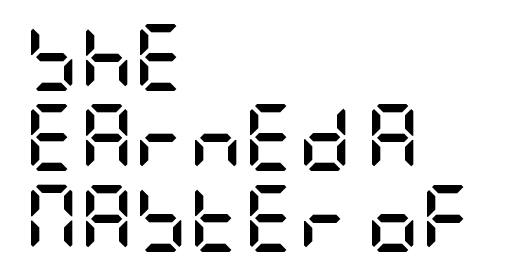
Q: Is the text bold? A: Yes.
Q: Is the text italic (slanted)? A: No, it is upright.
Q: Is the typeface a serif or a sans-serif typeface? A: Sans-serif.
Q: Is the text underlined? A: No.
Q: How is the paragraph aligned? A: Left-aligned.
Q: Is the spacing between letters normal or unusually wide? A: Normal.
Q: Width (condensed, normal, or wide)? A: Condensed.
Q: Stroke contrast? A: Low.
Q: x-height? A: Large.
